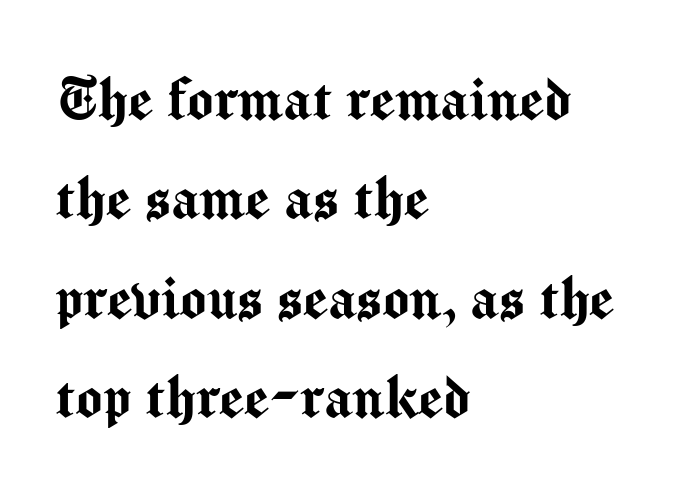
The image shows 70 px sans-serif type, upright; set left-aligned, normal line spacing (1.42x), normal letter spacing, not underlined; medium stroke contrast and a medium x-height.
